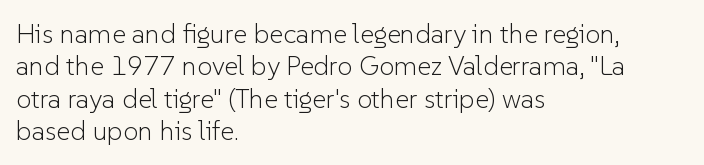
The image shows 27 px text type, upright; set left-aligned, line spacing 1.2x, normal letter spacing, not underlined.
